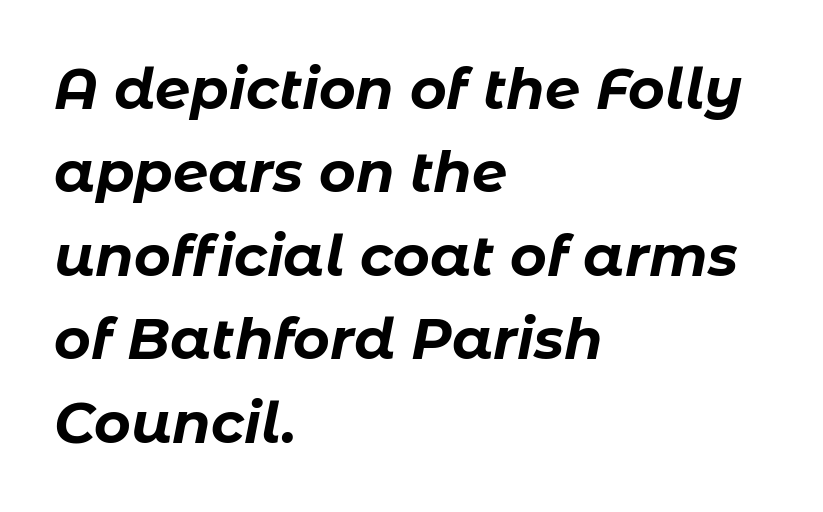
Spacing verdict: proportional, widths tailored to each character. A full-strength bold gives these letters their thick strokes. The rag falls on the right side of this text block. The tracking reads as untouched default to a designer's eye. Regarding leading, the lines here are spaced in the standard way. Style check: oblique.
